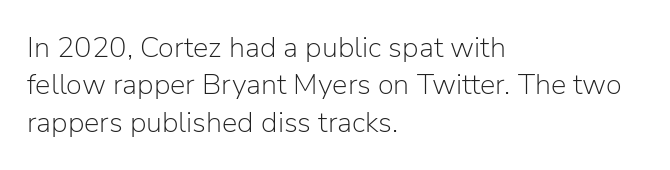
The image shows 29 px light sans-serif type, upright; set left-aligned, normal line spacing (1.29x), normal letter spacing, not underlined; low stroke contrast and a medium x-height.
